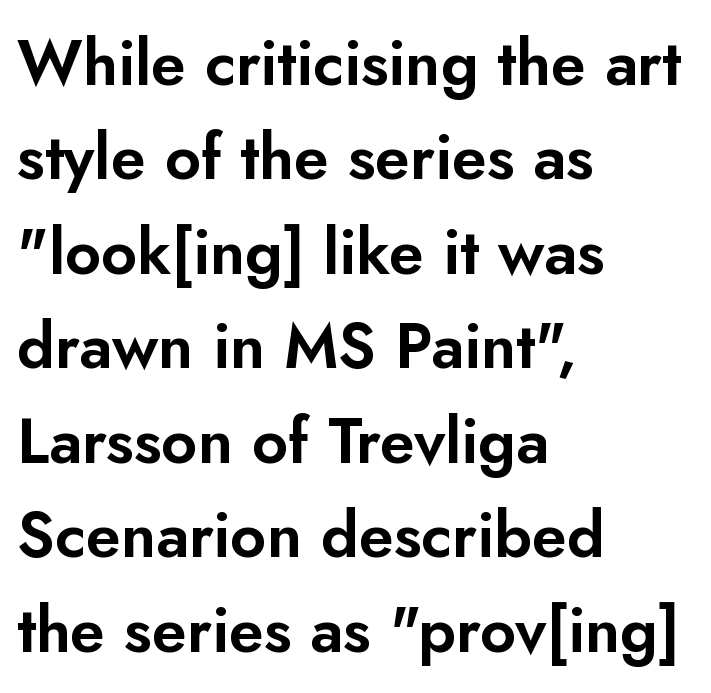
Note the varied advance widths — an 'i' is clearly narrower than an 'm'. Look at the bottom of the vertical strokes: they stop flat, with no serifs. Letter spacing: default. Whoever set this chose a conventional vertical rhythm. Notice how the stems are strictly vertical — no italics here.
